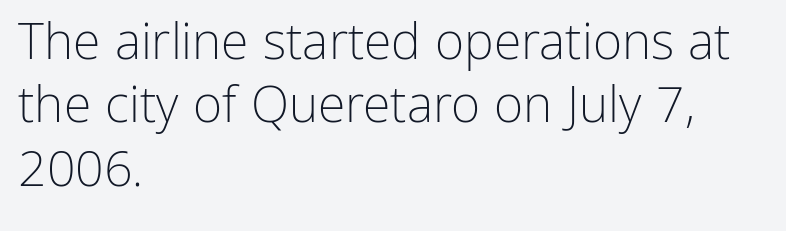
Q: Is the text bold? A: No.
Q: Is the text italic (slanted)? A: No, it is upright.
Q: Is the typeface a serif or a sans-serif typeface? A: Sans-serif.
Q: Is the text underlined? A: No.
Q: How is the paragraph aligned? A: Left-aligned.
Q: Is the spacing between letters normal or unusually wide? A: Normal.
Q: Is the spacing between lines tight, normal or loose? A: Normal.
Q: Width (condensed, normal, or wide)? A: Normal.
Q: Stroke contrast? A: Low.
Q: x-height? A: Medium.
Q: Monospaced? A: No.
